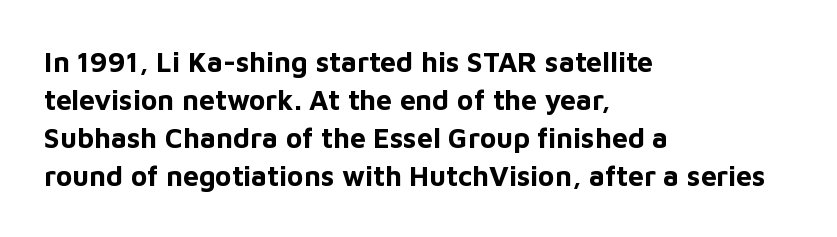
The image shows 28 px bold sans-serif type, upright; set left-aligned, normal line spacing (1.36x), normal letter spacing, not underlined; low stroke contrast and a medium x-height.
